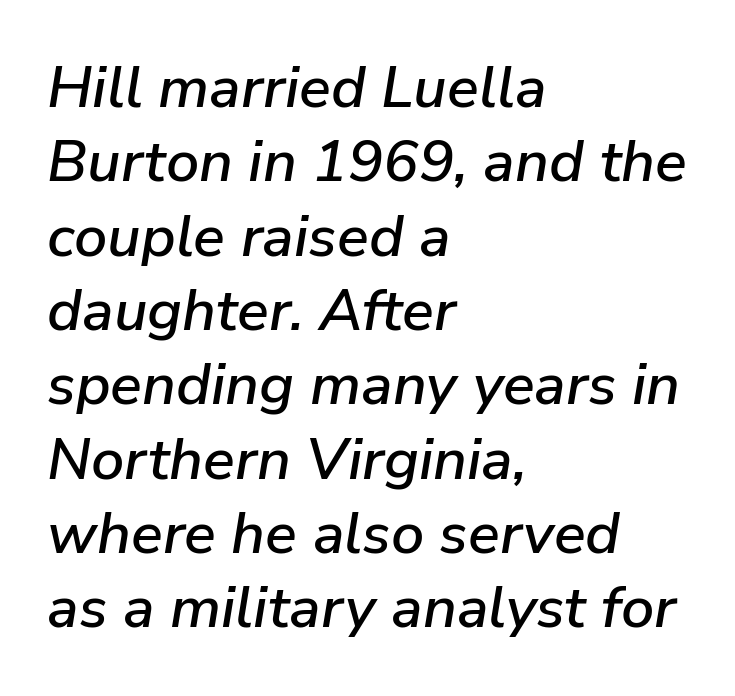
Q: Is the text italic (slanted)? A: Yes, it leans right by about 9 degrees.
Q: Is the text underlined? A: No.
Q: How is the paragraph aligned? A: Left-aligned.
Q: Is the spacing between letters normal or unusually wide? A: Normal.
Q: Is the spacing between lines tight, normal or loose? A: Normal.
Q: Width (condensed, normal, or wide)? A: Normal.
Q: Stroke contrast? A: Low.
Q: x-height? A: Medium.
Q: Monospaced? A: No.
